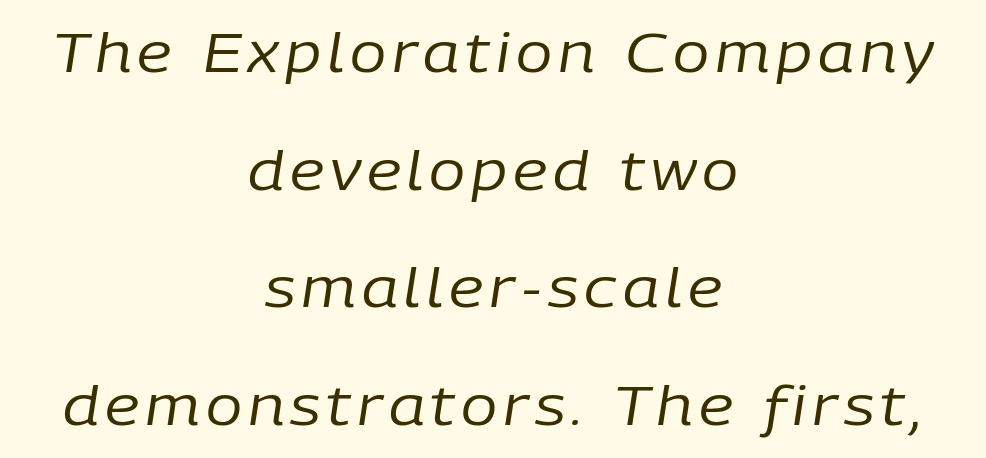
Notice the wide empty band between every row — that's loose leading. Underlining? Definitely not there. The lines are quadded center. Stems here are at most as thick as an everyday book face.
